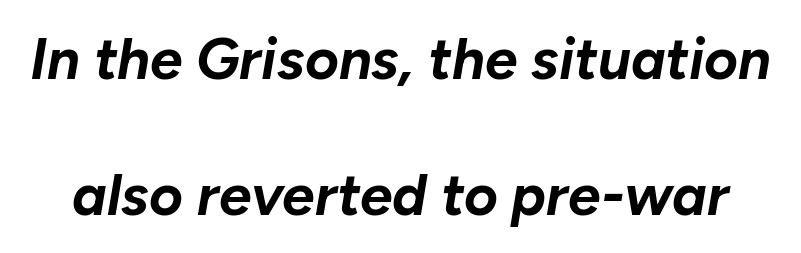
The baseline area is clear. As a designer I'd log this as weight 700, bold. The type is set solid horizontally, with unmodified tracking. How would I describe the line gaps? Wide and relaxed. The text carries the slant typical of an italic or oblique font.
